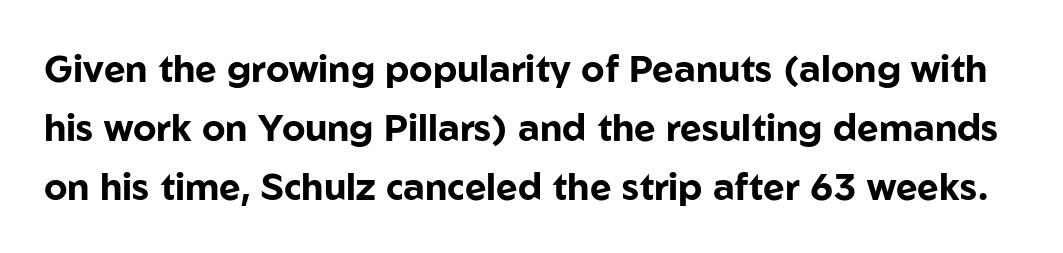
Q: Is the text bold? A: Yes.
Q: Is the text italic (slanted)? A: No, it is upright.
Q: Is the typeface a serif or a sans-serif typeface? A: Sans-serif.
Q: Is the text underlined? A: No.
Q: Is the spacing between letters normal or unusually wide? A: Normal.
Q: Is the spacing between lines tight, normal or loose? A: Normal.
Q: Width (condensed, normal, or wide)? A: Normal.
Q: Stroke contrast? A: Low.
Q: x-height? A: Medium.
Q: Monospaced? A: No.
